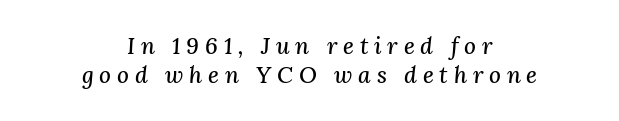
{"italic": "yes", "lean": "right", "slant_degrees": 3, "underline": "no", "align": "center", "line_spacing": "normal", "line_spacing_ratio": 1.27, "letter_spacing": "wide", "letter_spacing_em": 0.25, "glyph_px": 23}
